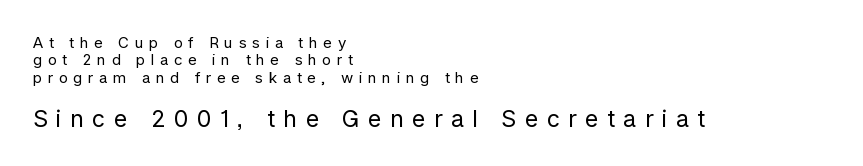
Ordinary non-slanted type is in use. Top chunk: small. Bottom chunk: large. What stands out about the letter spacing? Its width — letters are far apart. The compositor pushed each line to the left boundary.
